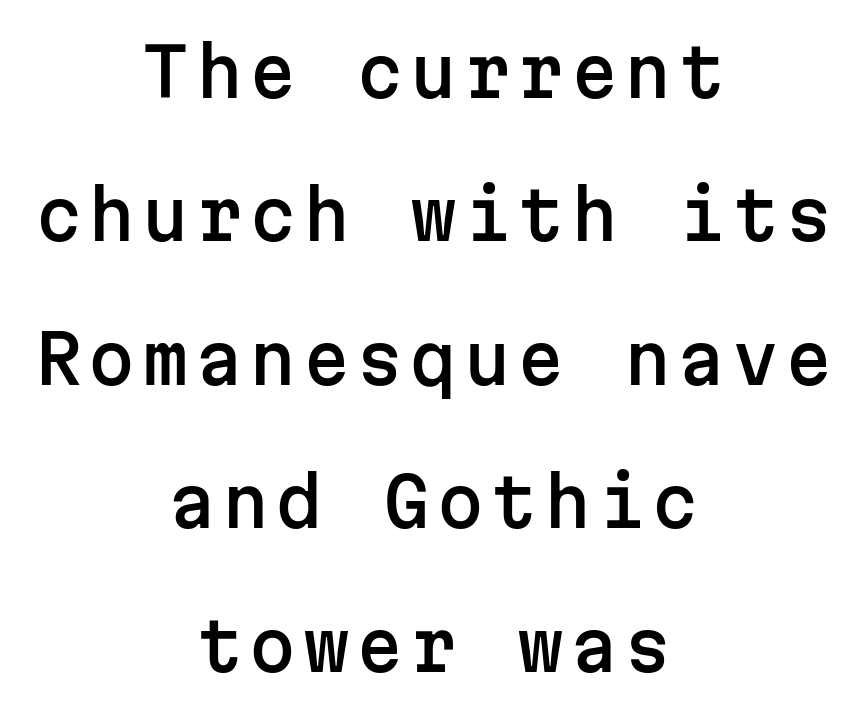
Note: no serifs on the glyphs. How would I describe the line gaps? Wide and relaxed. The face used here is monospaced, like something from a code editor. The lines in this sample share a center point and differ in where they start and stop.
